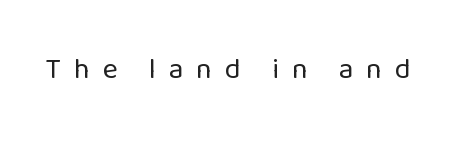
Q: Is the text bold? A: No.
Q: Is the text italic (slanted)? A: No, it is upright.
Q: Is the typeface a serif or a sans-serif typeface? A: Sans-serif.
Q: Is the text underlined? A: No.
Q: Is the spacing between letters normal or unusually wide? A: Unusually wide.
Q: Width (condensed, normal, or wide)? A: Normal.
Q: Stroke contrast? A: Low.
Q: x-height? A: Medium.
Q: Monospaced? A: No.
